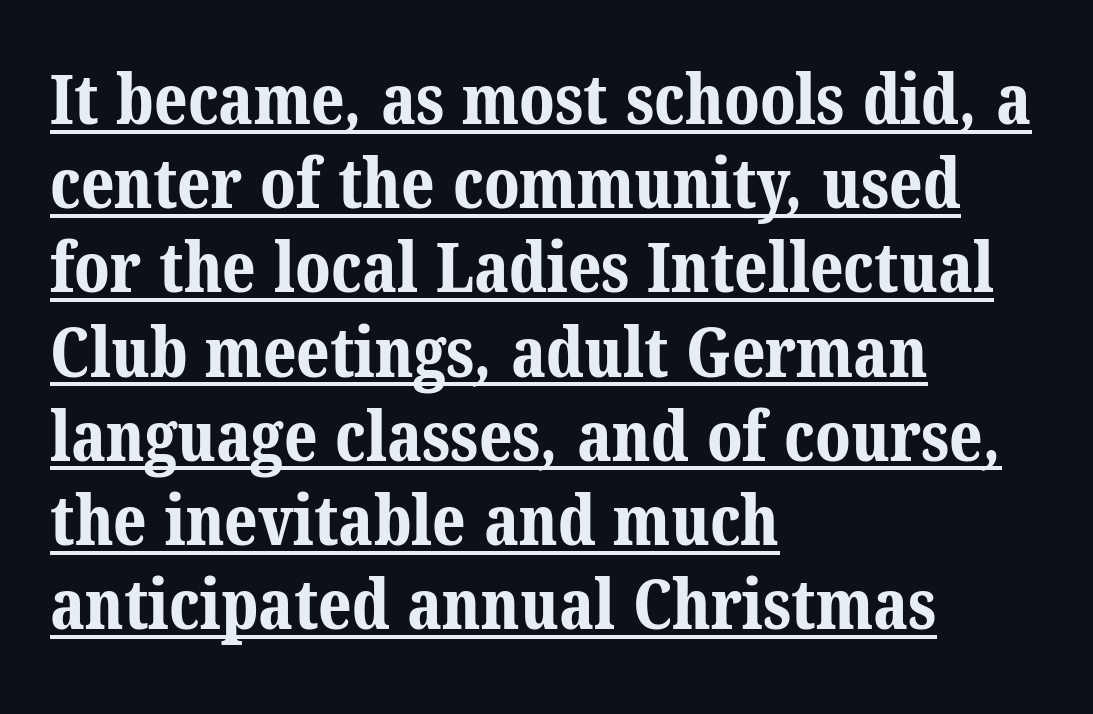
The image shows 69 px bold serif type; set left-aligned, line spacing 1.22x, normal letter spacing, underlined; medium stroke contrast and a medium x-height.
